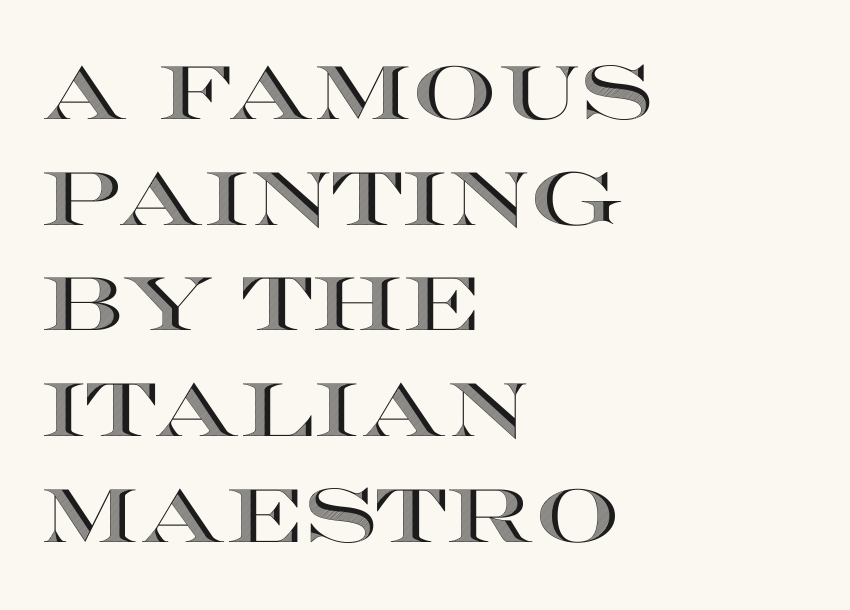
{"italic": "no", "width": "wide", "x_height": "large", "monospaced": "no", "underline": "no", "align": "left", "line_spacing": "normal", "line_spacing_ratio": 1.41, "letter_spacing": "normal", "letter_spacing_em": 0.0, "glyph_px": 75}
